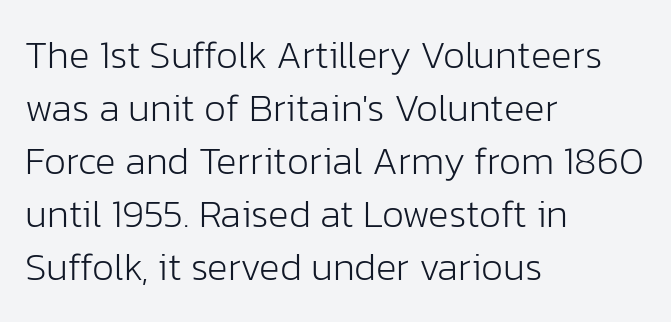
{"serif": "no", "italic": "no", "bold": "no", "weight": "light", "width": "normal", "stroke_contrast": "low", "x_height": "medium", "monospaced": "no", "underline": "no", "align": "left", "line_spacing": "normal", "line_spacing_ratio": 1.36, "letter_spacing": "normal", "letter_spacing_em": 0.0, "glyph_px": 39}
